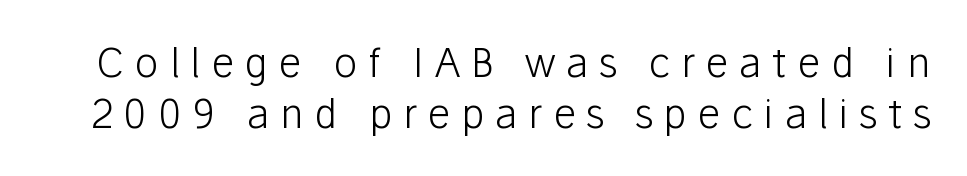
{"serif": "no", "italic": "no", "bold": "no", "weight": "light", "width": "normal", "stroke_contrast": "low", "x_height": "medium", "monospaced": "no", "underline": "no", "line_spacing": "normal", "line_spacing_ratio": 1.28, "letter_spacing": "wide", "letter_spacing_em": 0.27, "glyph_px": 40}
